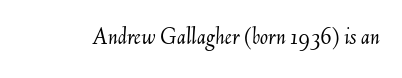
Is the stroke heavy? The answer is a plain regular-or-lighter. A typesetter would mark this as italic. Default kerning and tracking; the words read as compact shapes. Plain, unruled lines of type.
